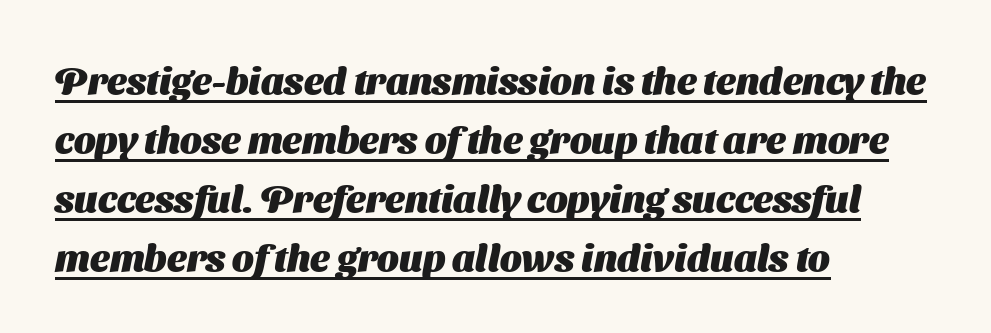
The image shows 38 px heavy sans-serif type; set left-aligned, normal line spacing (1.55x), normal letter spacing, underlined; medium stroke contrast and a medium x-height.
